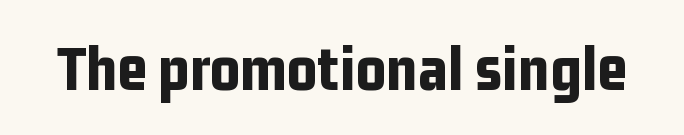
This sample uses a sans-serif face. Honestly, there is no underline to notice here at all. Proportional: the letters do not fall into vertical columns. How heavy is the stroke? Heavy — this is a bold. Vertical strokes here are truly vertical.
